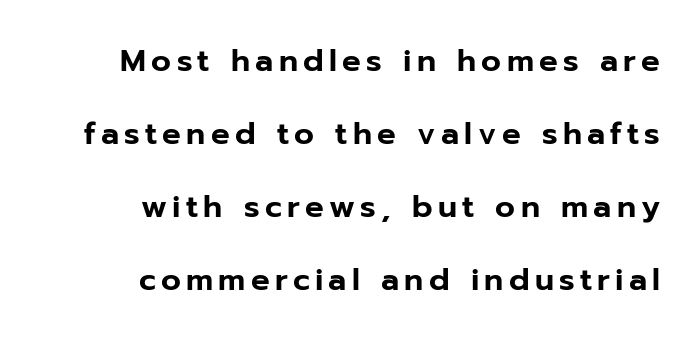
What's the leading like? Stretched, with rows far apart. These lines are rendered in a variable-pitch font. The lettering holds an erect, upright posture throughout. The zone under the glyphs is completely vacant. One-word summary of the alignment: right.
